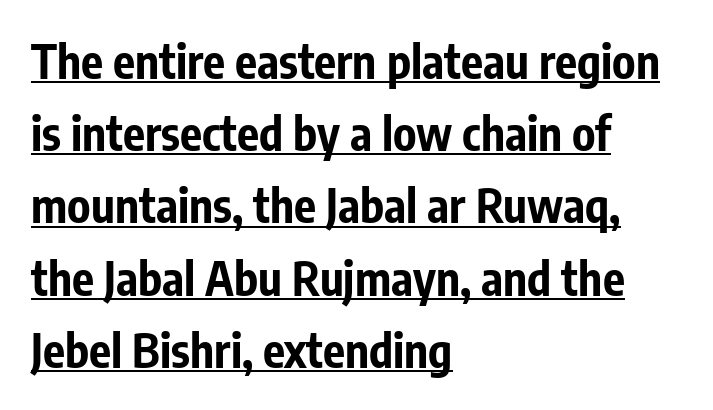
The image shows 46 px bold, condensed sans-serif type, upright; set left-aligned, normal line spacing (1.57x), normal letter spacing, underlined; low stroke contrast and a medium x-height.
